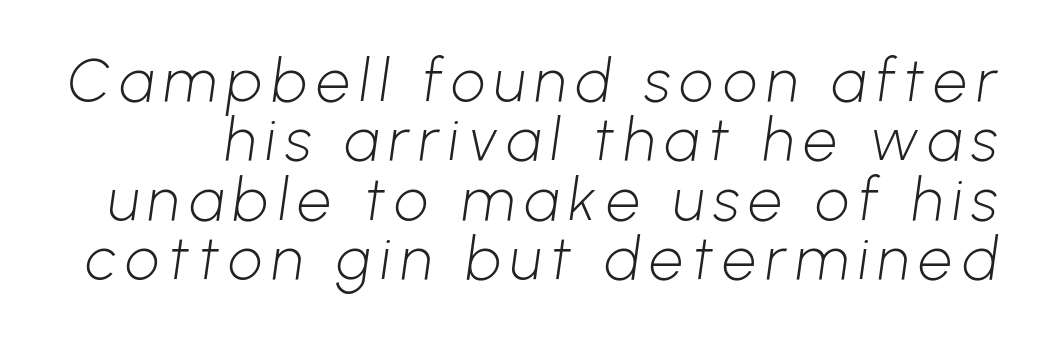
{"serif": "no", "bold": "no", "weight": "light", "width": "normal", "stroke_contrast": "low", "x_height": "medium", "monospaced": "no", "underline": "no", "line_spacing": "tight", "line_spacing_ratio": 0.99, "glyph_px": 60}
